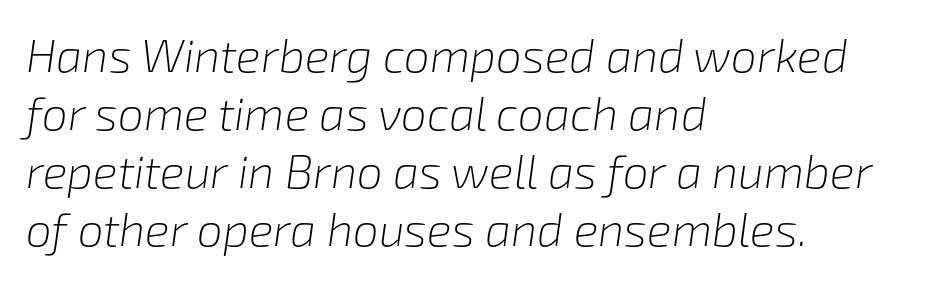
Q: Is the text bold? A: No.
Q: Is the text italic (slanted)? A: Yes, it leans right by about 8 degrees.
Q: Is the text underlined? A: No.
Q: How is the paragraph aligned? A: Left-aligned.
Q: Is the spacing between letters normal or unusually wide? A: Normal.
Q: Is the spacing between lines tight, normal or loose? A: Normal.
Q: Width (condensed, normal, or wide)? A: Normal.
Q: Stroke contrast? A: Low.
Q: x-height? A: Medium.
Q: Monospaced? A: No.
